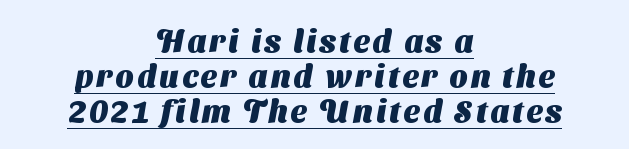
{"serif": "no", "bold": "yes", "weight": "heavy", "width": "normal", "stroke_contrast": "medium", "x_height": "medium", "monospaced": "no", "underline": "yes", "align": "center", "line_spacing": "tight", "line_spacing_ratio": 1.13, "glyph_px": 31}
